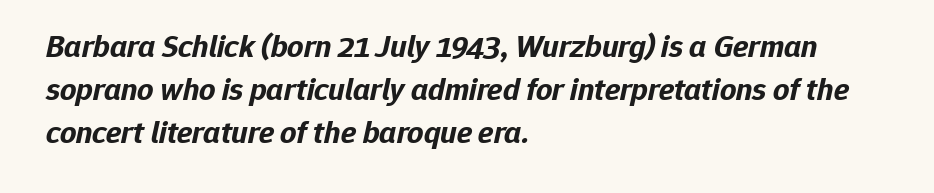
{"italic": "yes", "lean": "right", "slant_degrees": 12, "bold": "yes", "weight": "bold", "width": "normal", "stroke_contrast": "low", "x_height": "medium", "monospaced": "no", "underline": "no", "align": "left", "line_spacing": "normal", "line_spacing_ratio": 1.34, "letter_spacing": "normal", "letter_spacing_em": 0.0, "glyph_px": 32}
